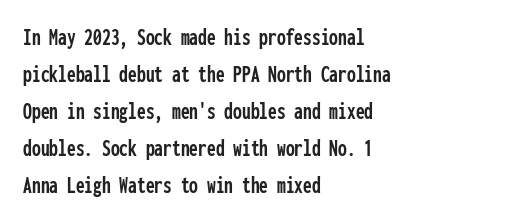
The space beneath each line is pristine and unruled. Compared with typical paragraphs, the rows here are spaced about the same. Notice how the passage keeps a crisp vertical edge on the left only. Short note: letters normally spaced.
